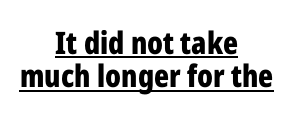
Q: Is the text bold? A: Yes.
Q: Is the text italic (slanted)? A: No, it is upright.
Q: Is the typeface a serif or a sans-serif typeface? A: Sans-serif.
Q: Is the text underlined? A: Yes.
Q: How is the paragraph aligned? A: Centered.
Q: Is the spacing between letters normal or unusually wide? A: Normal.
Q: Is the spacing between lines tight, normal or loose? A: Tight.
Q: Width (condensed, normal, or wide)? A: Condensed.
Q: Stroke contrast? A: Low.
Q: x-height? A: Medium.
Q: Monospaced? A: No.
